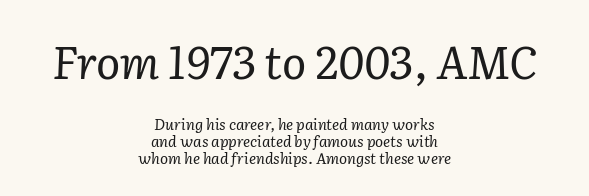
{"serif": "yes", "italic": "yes", "lean": "right", "slant_degrees": 2, "bold": "no", "weight": "regular", "width": "normal", "stroke_contrast": "low", "x_height": "medium", "monospaced": "no", "underline": "no", "align": "center", "line_spacing": "tight", "line_spacing_ratio": 1.12, "letter_spacing": "normal", "letter_spacing_em": 0.0, "larger_block": "first", "size_ratio": 3.0, "glyph_px": 45}
